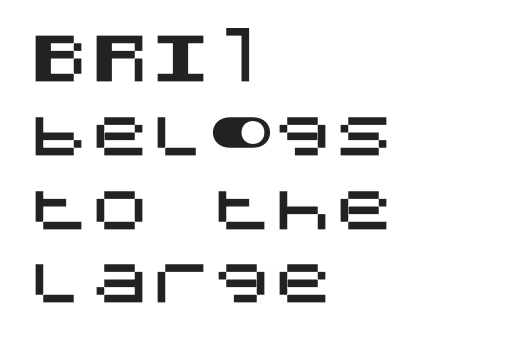
Every row of glyphs begins at an identical x-position on the left. Note: no serifs on the glyphs. The space beneath each line is pristine and unruled. The letters stand straight up with perfectly vertical stems. You could call the tracking neutral — neither tight nor loose.
